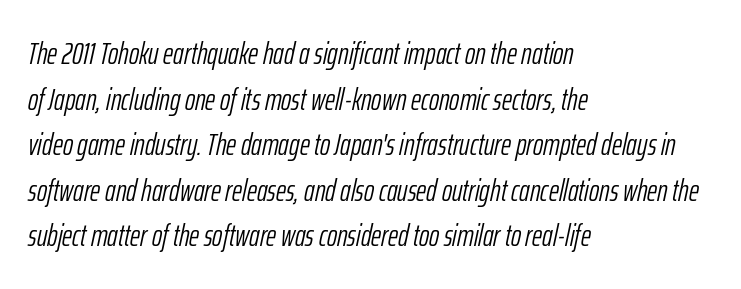
The glyphs are unaccompanied by any horizontal stroke below them. Compared with a typical body face, this is equally light or lighter still. Looks like regular typesetting: each glyph gets only the width it needs. There is no visible air inserted between adjacent glyphs. The whole block is typeset with a tilt. Horizontal alignment here is leftward, the default for most running prose.
